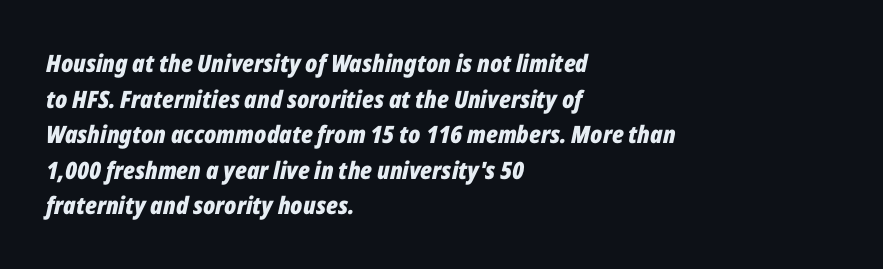
{"italic": "yes", "lean": "right", "slant_degrees": 12, "bold": "yes", "underline": "no", "align": "left", "line_spacing": "normal", "line_spacing_ratio": 1.48, "letter_spacing": "normal", "letter_spacing_em": 0.0, "glyph_px": 24}
